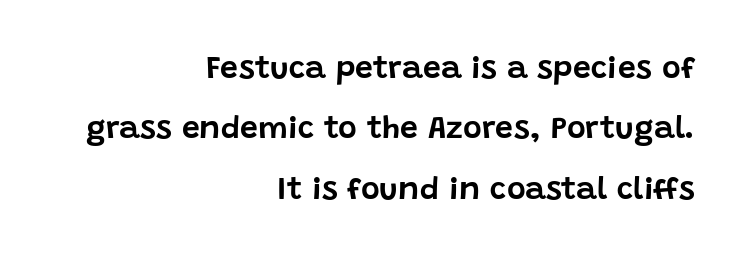
The image shows 32 px sans-serif type, upright; set right-aligned, line spacing 1.89x, normal letter spacing, not underlined; low stroke contrast and a large x-height.
